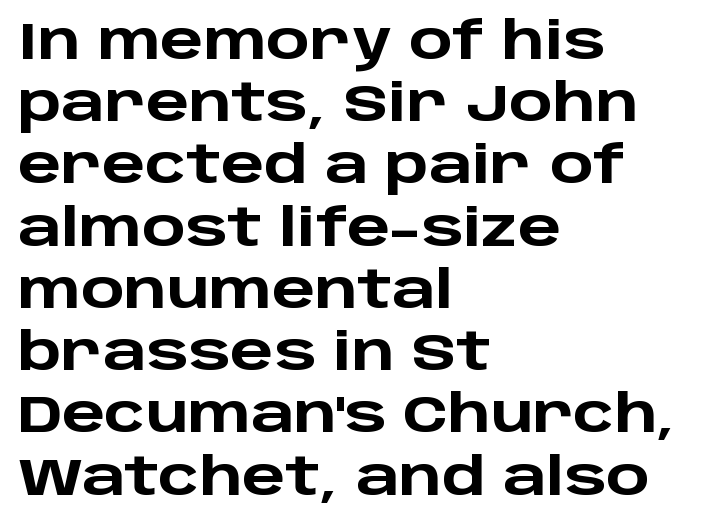
The image shows 51 px heavy, wide sans-serif type, upright; set left-aligned, line spacing 1.22x, normal letter spacing, not underlined; low stroke contrast and a large x-height.
